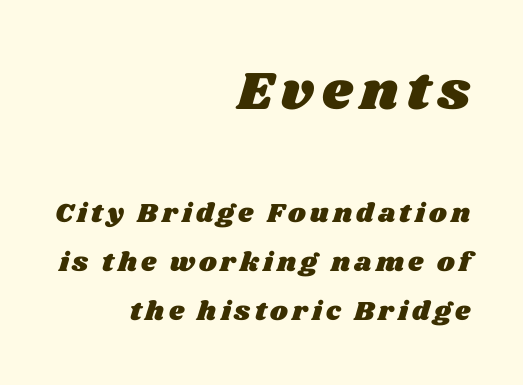
Q: Is the text underlined? A: No.
Q: How is the paragraph aligned? A: Right-aligned.
Q: Which block of text is set in a larger size, the first (top) or the second (bottom)? A: The first (top) one.
Q: Width (condensed, normal, or wide)? A: Wide.
Q: Stroke contrast? A: Medium.
Q: x-height? A: Large.
Q: Monospaced? A: No.
